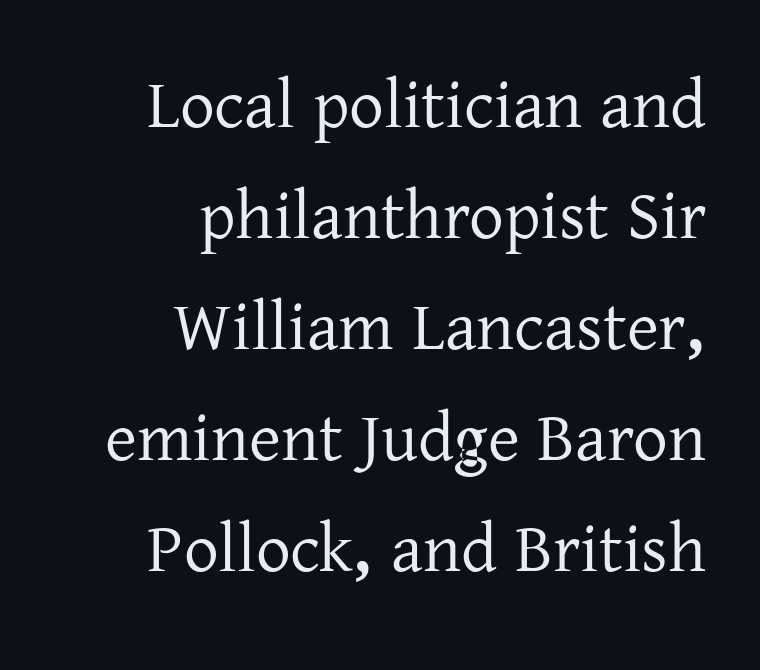
The image shows 69 px serif type, upright; set right-aligned, normal line spacing (1.61x), normal letter spacing, not underlined; low stroke contrast and a medium x-height.
